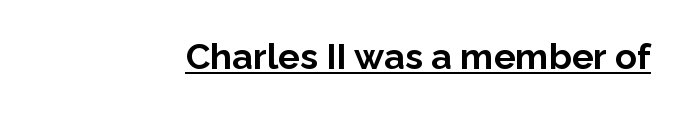
The image shows 36 px bold sans-serif type, upright; set normal letter spacing, underlined; low stroke contrast and a medium x-height.
